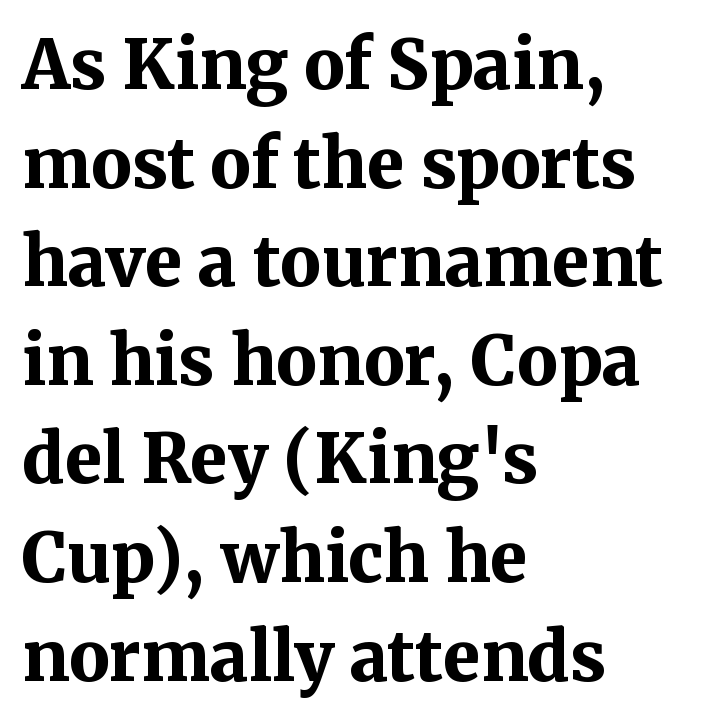
{"serif": "yes", "italic": "no", "bold": "yes", "weight": "bold", "width": "normal", "stroke_contrast": "medium", "x_height": "medium", "monospaced": "no", "underline": "no", "align": "left", "line_spacing": "normal", "line_spacing_ratio": 1.45, "letter_spacing": "normal", "letter_spacing_em": 0.0, "glyph_px": 68}
